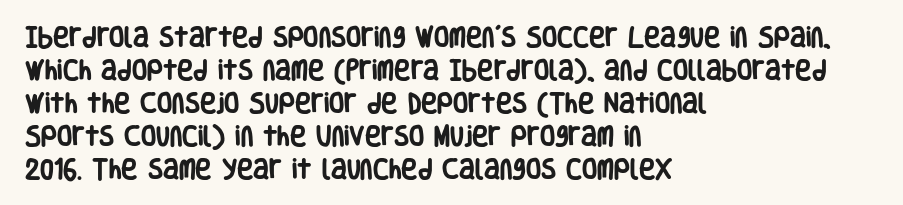
The image shows 22 px bold type, upright; set left-aligned, normal line spacing (1.5x), normal letter spacing, not underlined.
